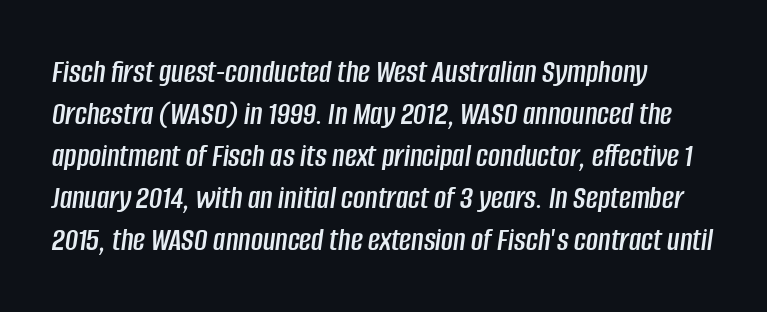
Q: Is the text italic (slanted)? A: Yes, it leans right by about 8 degrees.
Q: Is the text underlined? A: No.
Q: How is the paragraph aligned? A: Left-aligned.
Q: Is the spacing between letters normal or unusually wide? A: Normal.
Q: Is the spacing between lines tight, normal or loose? A: Normal.
Q: Width (condensed, normal, or wide)? A: Condensed.
Q: Stroke contrast? A: Low.
Q: x-height? A: Large.
Q: Monospaced? A: No.
